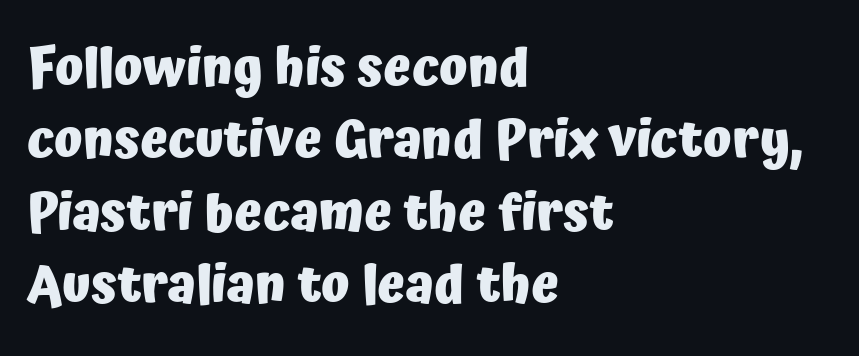
The axis of the letterforms is exactly vertical. Serifs: no, the terminals of the letterforms are clean. Proportional: the letters do not fall into vertical columns. A bare baseline throughout the passage. These lines are set flush left with a ragged right edge.
